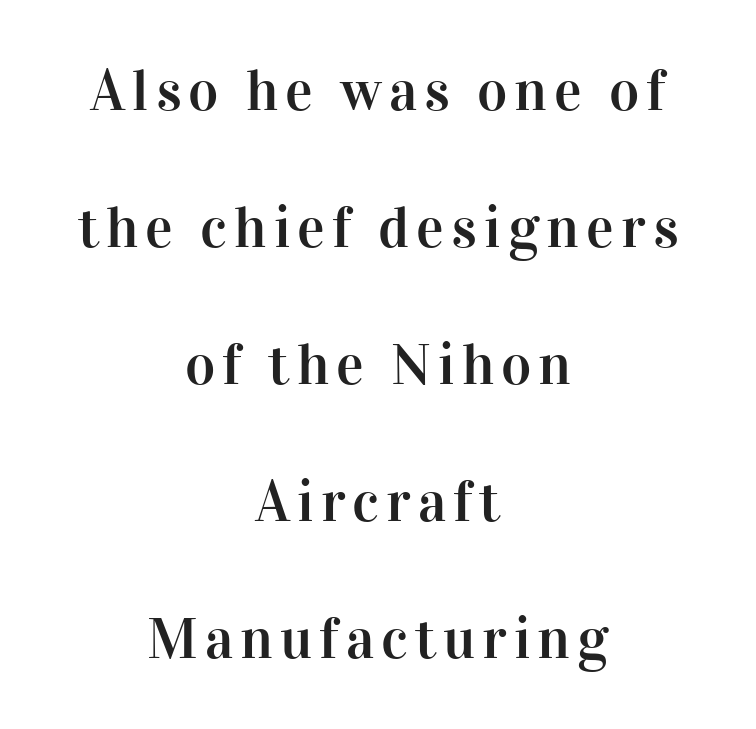
{"serif": "yes", "italic": "no", "width": "normal", "stroke_contrast": "high", "x_height": "medium", "monospaced": "no", "underline": "no", "align": "center", "line_spacing": "loose", "line_spacing_ratio": 2.36, "glyph_px": 58}
